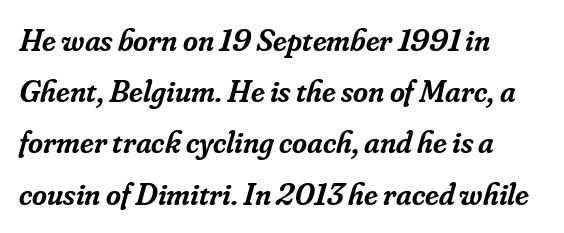
Q: Is the text bold? A: Semi-bold.
Q: Is the text italic (slanted)? A: Yes, it leans right by about 16 degrees.
Q: Is the typeface a serif or a sans-serif typeface? A: Serif.
Q: Is the text underlined? A: No.
Q: How is the paragraph aligned? A: Left-aligned.
Q: Is the spacing between letters normal or unusually wide? A: Normal.
Q: Is the spacing between lines tight, normal or loose? A: Normal.
Q: Width (condensed, normal, or wide)? A: Normal.
Q: Stroke contrast? A: Low.
Q: x-height? A: Small.
Q: Monospaced? A: No.
